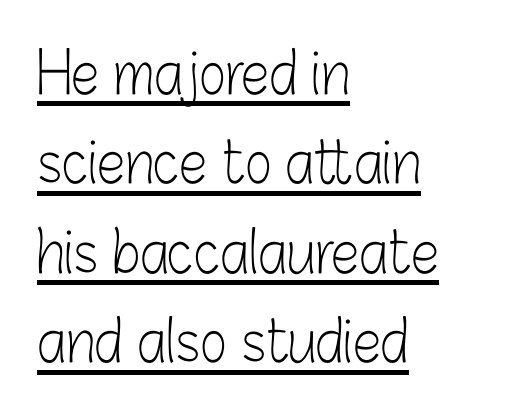
Q: Is the text bold? A: No.
Q: Is the text italic (slanted)? A: No, it is upright.
Q: Is the typeface a serif or a sans-serif typeface? A: Sans-serif.
Q: Is the text underlined? A: Yes.
Q: How is the paragraph aligned? A: Left-aligned.
Q: Is the spacing between letters normal or unusually wide? A: Normal.
Q: Is the spacing between lines tight, normal or loose? A: Normal.
Q: Width (condensed, normal, or wide)? A: Condensed.
Q: Stroke contrast? A: Low.
Q: x-height? A: Medium.
Q: Monospaced? A: No.
